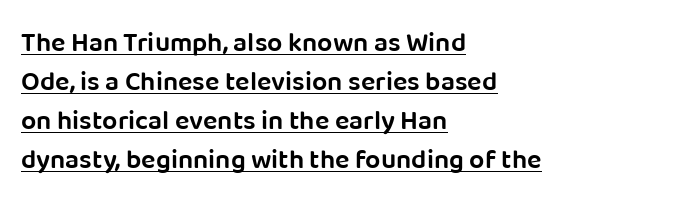
The compositor pushed each line to the left boundary. Caption: lettering with a line underneath. Line spacing here is normal. Is there any slant? The stems are plumb.
